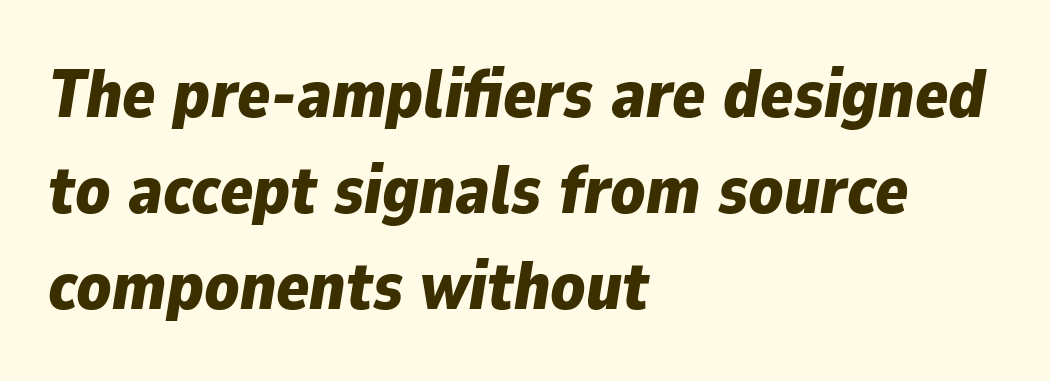
Every row of glyphs begins at an identical x-position on the left. Regular leading. Note the varied advance widths — an 'i' is clearly narrower than an 'm'. There's an unmistakable incline to the writing here. A clean baseline with only descenders dipping below it. This sample uses plain, unmodified letter spacing.
